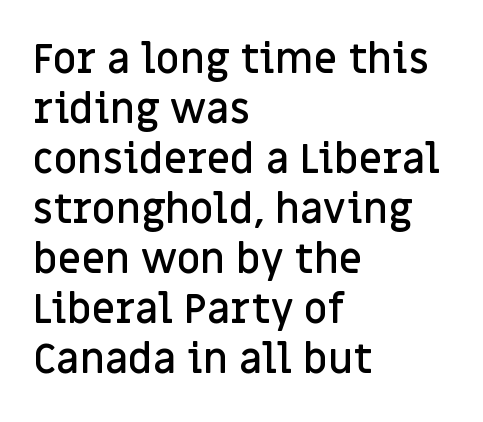
The image shows 41 px semibold sans-serif type, upright; set left-aligned, line spacing 1.22x, normal letter spacing, not underlined; low stroke contrast and a large x-height.
